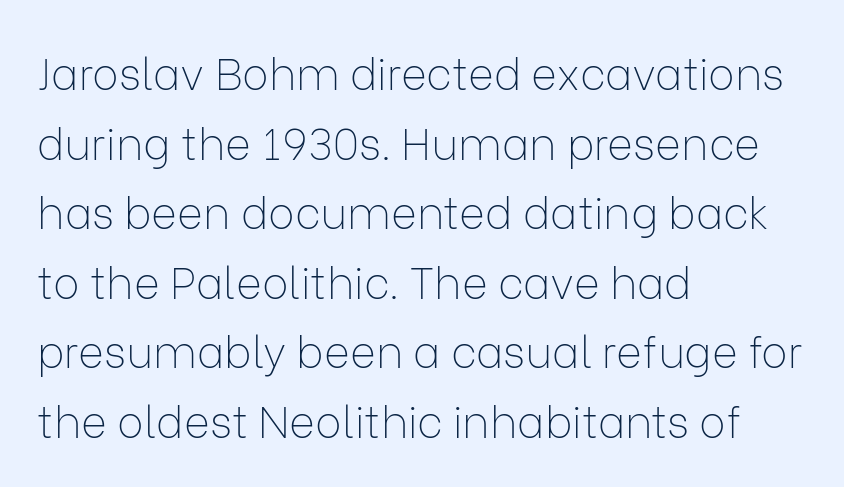
The image shows 44 px thin sans-serif type, upright; set left-aligned, normal line spacing (1.58x), normal letter spacing, not underlined; low stroke contrast and a medium x-height.
